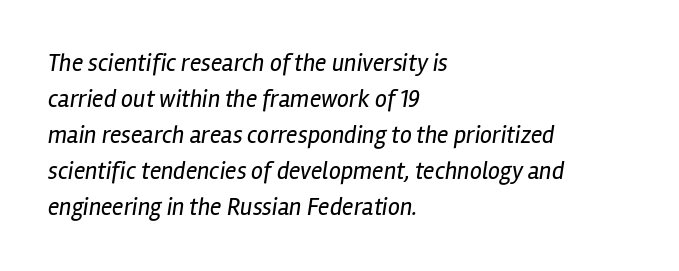
Q: Is the text bold? A: No.
Q: Is the text italic (slanted)? A: Yes, it leans right by about 12 degrees.
Q: Is the text underlined? A: No.
Q: How is the paragraph aligned? A: Left-aligned.
Q: Is the spacing between letters normal or unusually wide? A: Normal.
Q: Is the spacing between lines tight, normal or loose? A: Normal.
